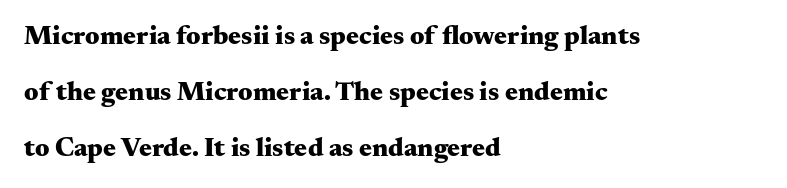
Q: Is the text bold? A: Yes.
Q: Is the text italic (slanted)? A: No, it is upright.
Q: Is the text underlined? A: No.
Q: How is the paragraph aligned? A: Left-aligned.
Q: Is the spacing between letters normal or unusually wide? A: Normal.
Q: Is the spacing between lines tight, normal or loose? A: Loose.
